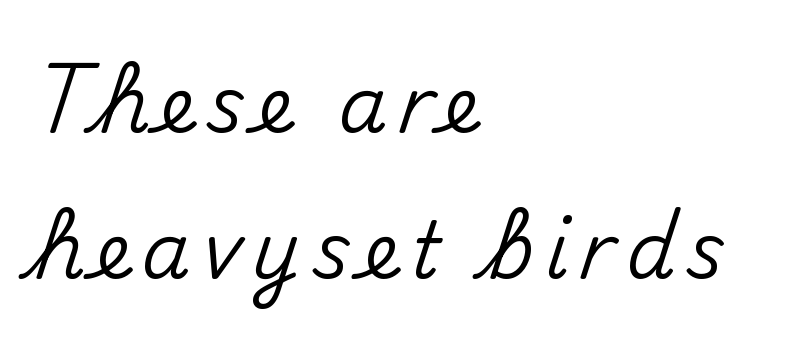
{"serif": "no", "width": "normal", "stroke_contrast": "medium", "x_height": "small", "monospaced": "no", "underline": "no", "align": "left", "line_spacing_ratio": 1.87, "glyph_px": 78}
